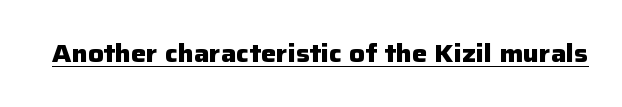
Students, observe the line beneath the letters — that is underlining. Upright lettering throughout. Summary of weight: heavy, a full bold. Here the glyphs are tracked normally, forming tight word shapes.
